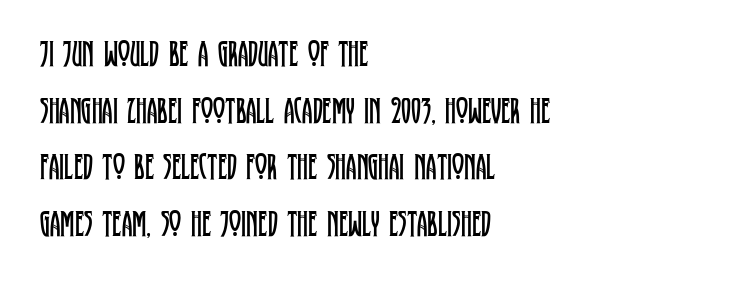
Q: Is the text bold? A: No.
Q: Is the text italic (slanted)? A: No, it is upright.
Q: Is the typeface a serif or a sans-serif typeface? A: Serif.
Q: Is the text underlined? A: No.
Q: How is the paragraph aligned? A: Left-aligned.
Q: Is the spacing between letters normal or unusually wide? A: Normal.
Q: Is the spacing between lines tight, normal or loose? A: Normal.
Q: Width (condensed, normal, or wide)? A: Condensed.
Q: Stroke contrast? A: Low.
Q: x-height? A: Large.
Q: Monospaced? A: No.
